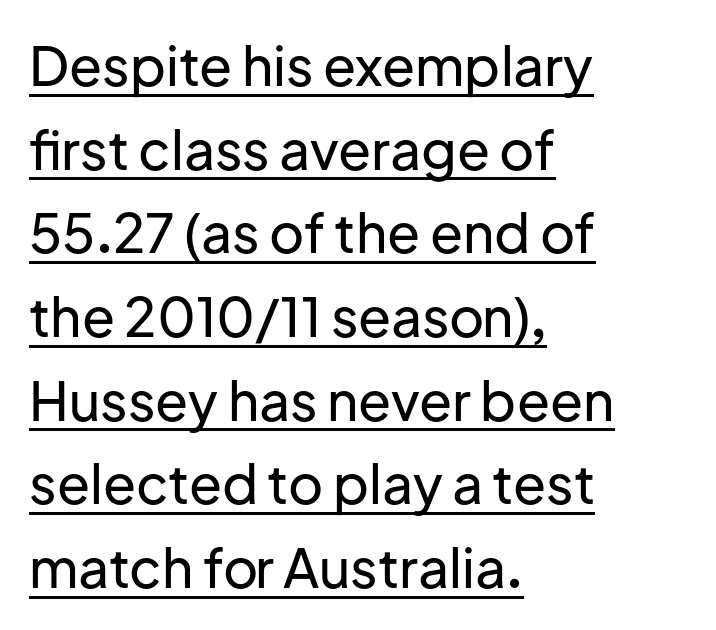
Every character sits straight up, as roman type does. This rendering uses left alignment, leaving the right contour irregular. This rendering employs a face without finishing strokes, i.e., a sans-serif. Looks like someone drew a line under every word here. There is no visible air inserted between adjacent glyphs. Think of a printed novel: that variable character pitch is what you see here.
